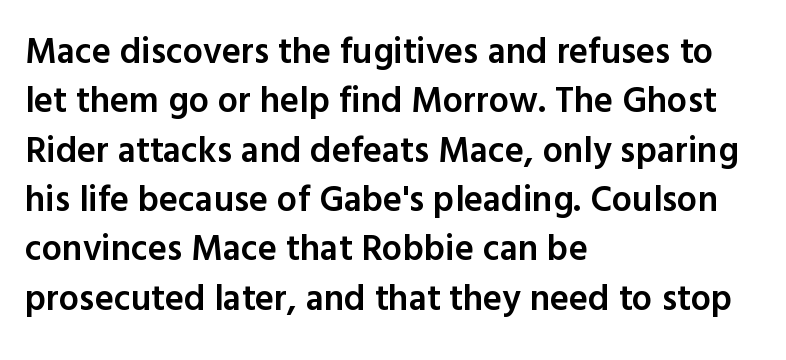
Serif or sans? Sans — the stroke terminals are bare. Letter spacing: default. Vertical strokes here are truly vertical. Is there much room between lines? A standard amount, neither cramped nor airy.
